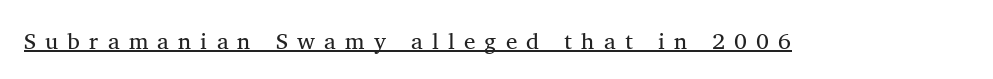
Quick note: underline on. A roman cut, with each character standing at attention. Between one letter and the next there's a generous, obvious gap.
